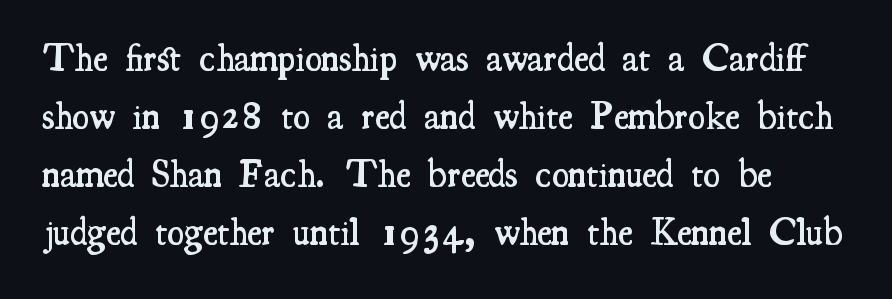
{"serif": "yes", "italic": "no", "bold": "semi", "weight": "semibold", "width": "condensed", "stroke_contrast": "medium", "x_height": "small", "monospaced": "no", "underline": "no", "line_spacing": "normal", "line_spacing_ratio": 1.49, "letter_spacing": "normal", "letter_spacing_em": 0.0, "glyph_px": 39}
